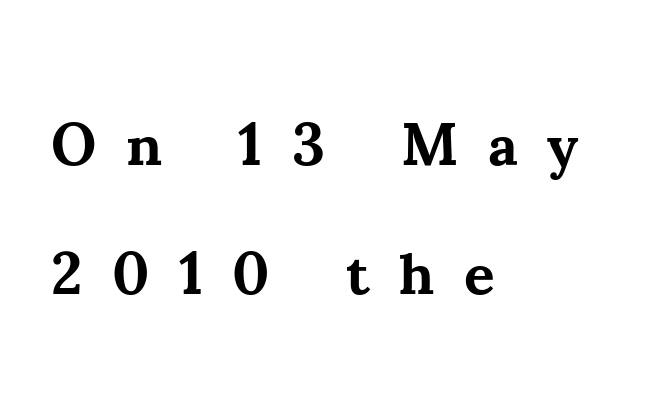
{"serif": "yes", "italic": "no", "bold": "yes", "weight": "bold", "width": "normal", "stroke_contrast": "medium", "x_height": "small", "monospaced": "no", "underline": "no", "align": "left", "line_spacing": "loose", "line_spacing_ratio": 2.19, "letter_spacing": "wide", "letter_spacing_em": 0.5, "glyph_px": 59}
